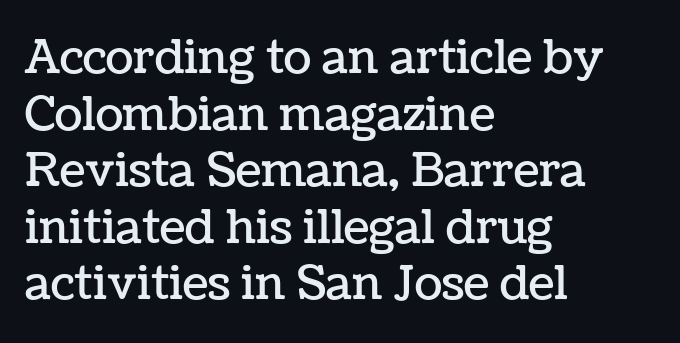
The image shows 46 px text type, upright; set left-aligned, line spacing 1.23x, normal letter spacing, not underlined; low stroke contrast and a medium x-height.
